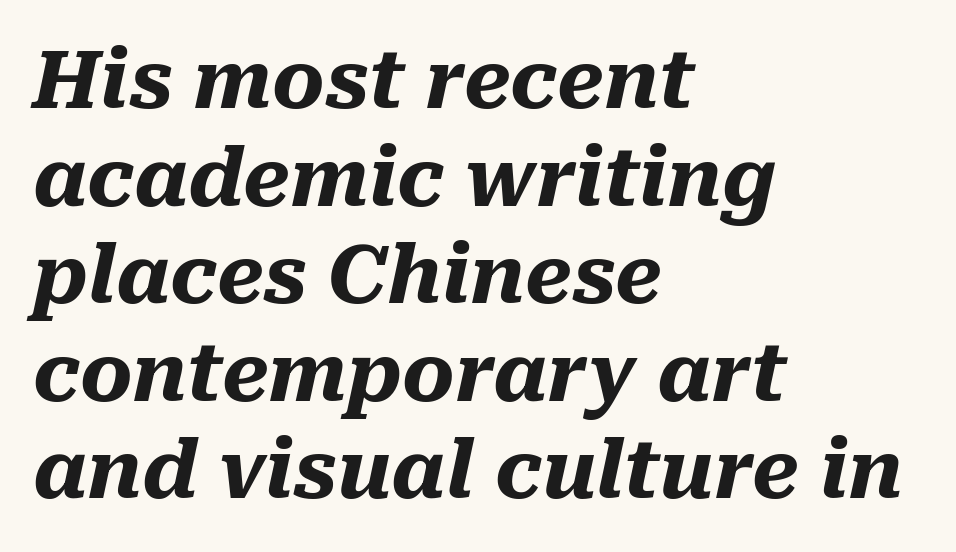
Q: Is the text bold? A: Yes.
Q: Is the text italic (slanted)? A: Yes, it leans right by about 10 degrees.
Q: Is the text underlined? A: No.
Q: How is the paragraph aligned? A: Left-aligned.
Q: Is the spacing between letters normal or unusually wide? A: Normal.
Q: Width (condensed, normal, or wide)? A: Normal.
Q: Stroke contrast? A: Medium.
Q: x-height? A: Medium.
Q: Monospaced? A: No.
